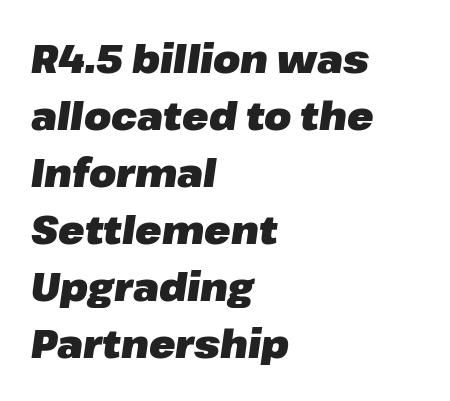
No word sits above an underline. Think of a printed novel: that variable character pitch is what you see here. Each line starts at the same left margin while the right side varies. Students, note that the glyphs here touch the page at normal intervals. Observe the lean: these are italic letterforms.
